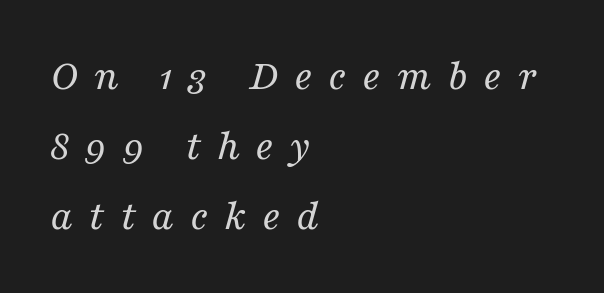
The words here are not underlined. Check where the strokes stop: tiny serifs finish them off. The axis of the letterforms is tilted away from vertical. Is the letter spacing exaggerated? Yes — the characters are pushed far apart. Horizontal alignment here is leftward, the default for most running prose.
